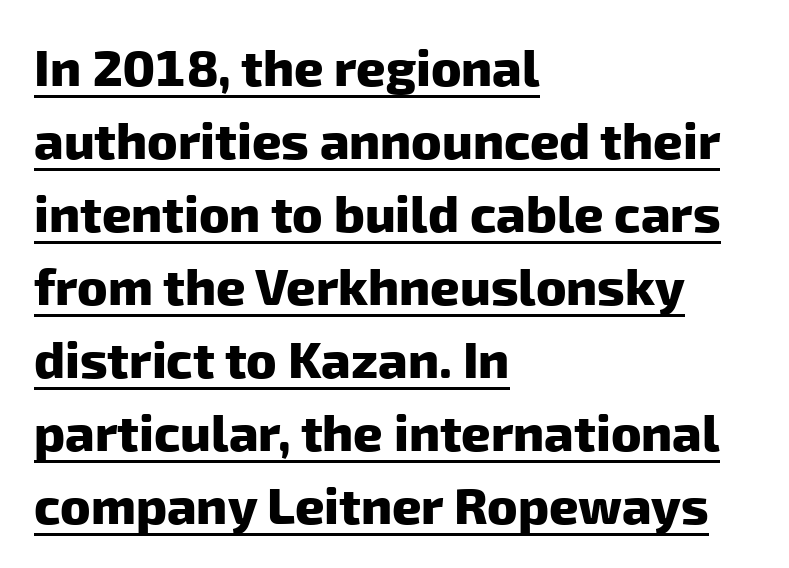
Q: Is the text bold? A: Yes.
Q: Is the typeface a serif or a sans-serif typeface? A: Sans-serif.
Q: Is the text underlined? A: Yes.
Q: How is the paragraph aligned? A: Left-aligned.
Q: Is the spacing between letters normal or unusually wide? A: Normal.
Q: Is the spacing between lines tight, normal or loose? A: Normal.
Q: Width (condensed, normal, or wide)? A: Normal.
Q: Stroke contrast? A: Low.
Q: x-height? A: Medium.
Q: Monospaced? A: No.
